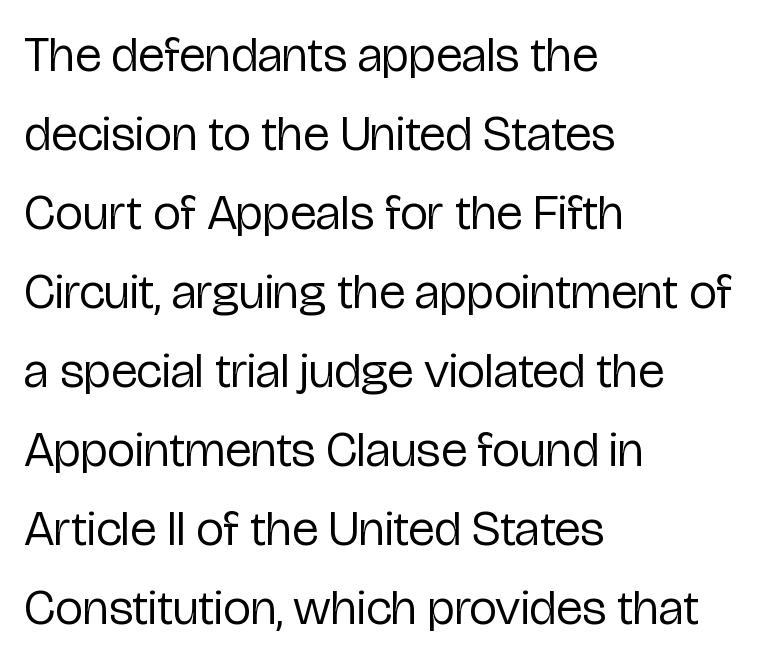
Heft: none added — not bold. You could not count columns in this text — the font is proportionally spaced. Unlike a traditional serif, this face leaves its strokes unadorned. These lines were composed using upright roman letters.
